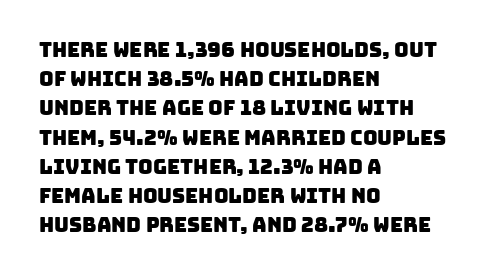
{"underline": "no", "align": "left", "line_spacing": "normal", "line_spacing_ratio": 1.46, "letter_spacing": "normal", "letter_spacing_em": 0.0, "glyph_px": 20}
